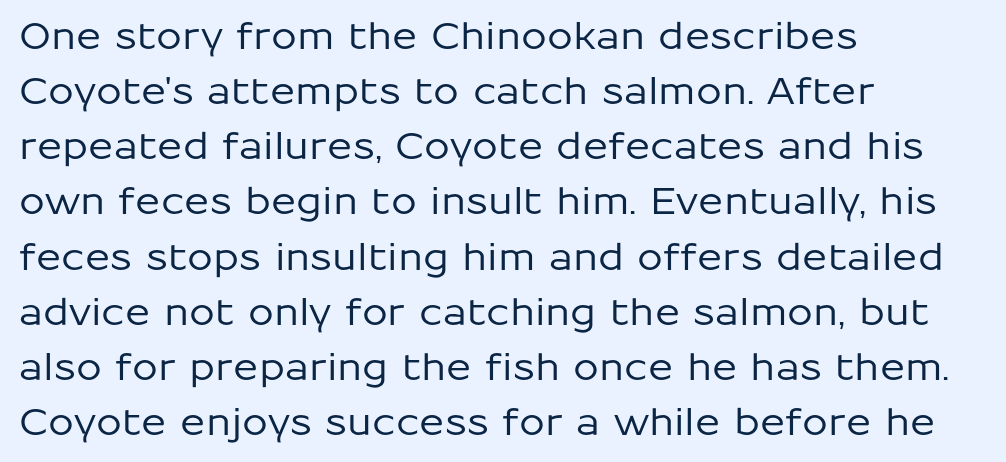
Q: Is the text italic (slanted)? A: No, it is upright.
Q: Is the typeface a serif or a sans-serif typeface? A: Sans-serif.
Q: Is the text underlined? A: No.
Q: How is the paragraph aligned? A: Left-aligned.
Q: Is the spacing between letters normal or unusually wide? A: Normal.
Q: Is the spacing between lines tight, normal or loose? A: Normal.
Q: Width (condensed, normal, or wide)? A: Normal.
Q: Stroke contrast? A: Low.
Q: x-height? A: Medium.
Q: Monospaced? A: No.
